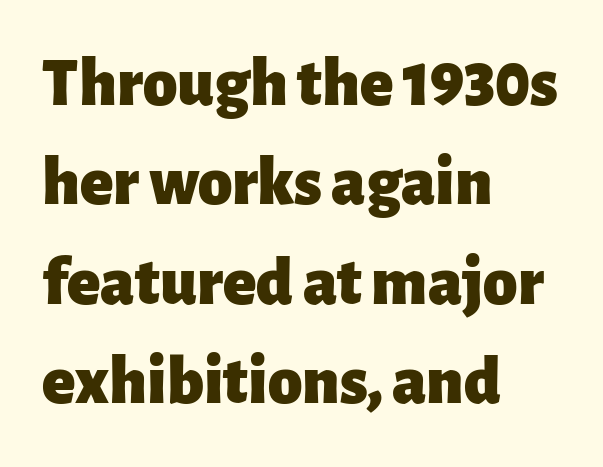
The image shows 69 px heavy sans-serif type, upright; set left-aligned, normal line spacing (1.44x), normal letter spacing, not underlined; low stroke contrast and a medium x-height.
